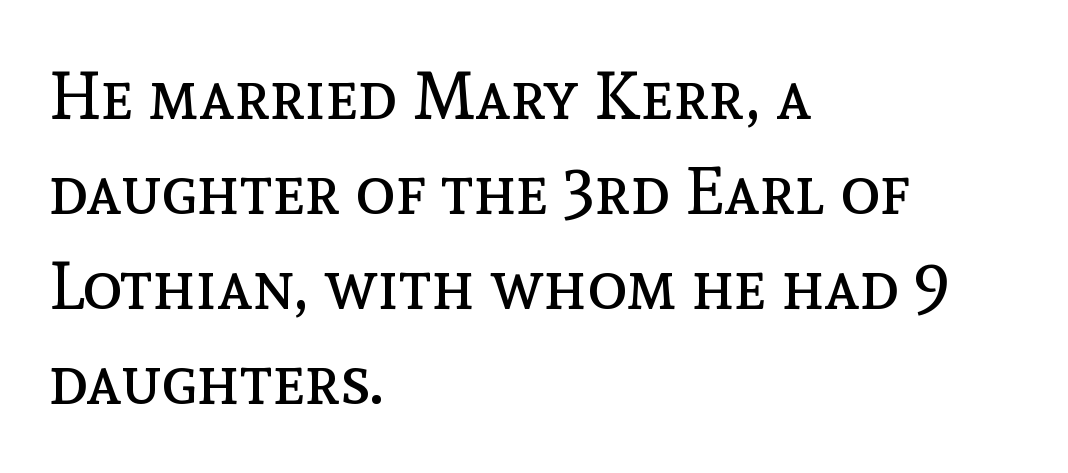
{"italic": "no", "bold": "no", "weight": "regular", "width": "normal", "x_height": "medium", "monospaced": "no", "underline": "no", "align": "left", "line_spacing": "normal", "line_spacing_ratio": 1.42, "letter_spacing": "normal", "letter_spacing_em": 0.0, "glyph_px": 67}
